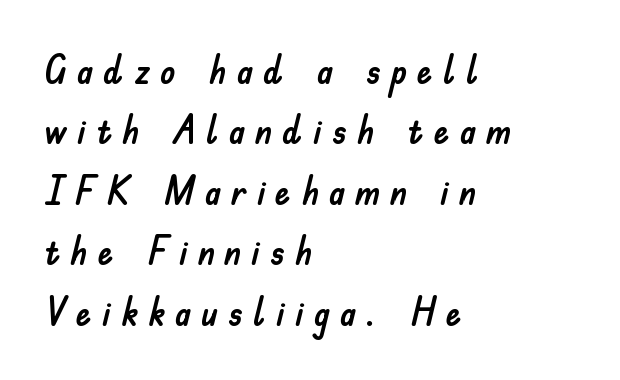
{"serif": "no", "width": "normal", "stroke_contrast": "low", "x_height": "small", "monospaced": "no", "underline": "no", "align": "left", "line_spacing": "normal", "line_spacing_ratio": 1.55, "letter_spacing": "wide", "letter_spacing_em": 0.26, "glyph_px": 39}
